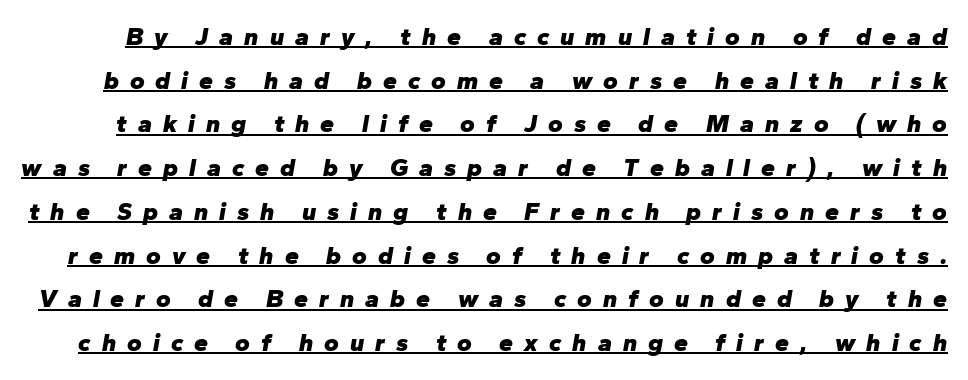
{"italic": "yes", "lean": "right", "slant_degrees": 10, "bold": "yes", "underline": "yes", "line_spacing_ratio": 1.75, "letter_spacing": "wide", "letter_spacing_em": 0.44, "glyph_px": 25}
